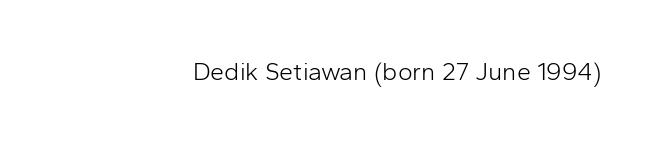
The image shows 25 px text type, upright; set right-aligned, normal letter spacing, not underlined.
